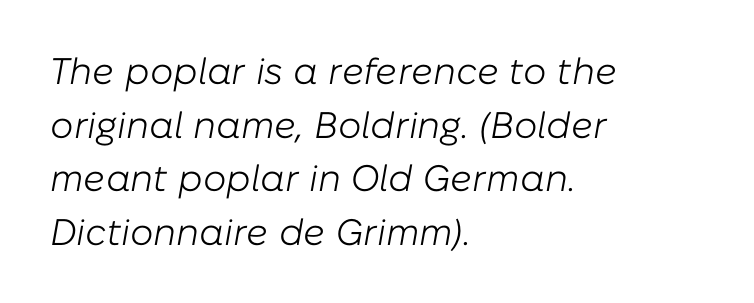
{"italic": "yes", "lean": "right", "slant_degrees": 10, "bold": "no", "weight": "light", "width": "normal", "stroke_contrast": "low", "x_height": "medium", "monospaced": "no", "underline": "no", "align": "left", "line_spacing": "normal", "line_spacing_ratio": 1.45, "letter_spacing": "normal", "letter_spacing_em": 0.0, "glyph_px": 37}
